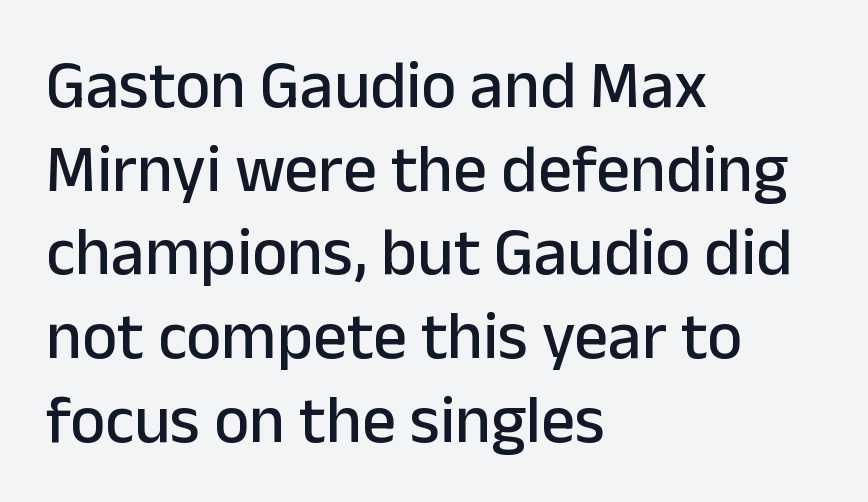
The image shows 67 px sans-serif type, upright; set left-aligned, normal line spacing (1.25x), normal letter spacing, not underlined; low stroke contrast and a medium x-height.
